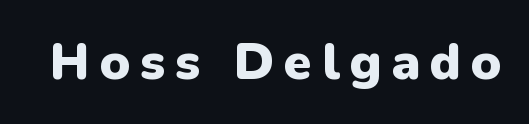
Q: Is the text bold? A: Yes.
Q: Is the text italic (slanted)? A: No, it is upright.
Q: Is the typeface a serif or a sans-serif typeface? A: Sans-serif.
Q: Is the text underlined? A: No.
Q: Width (condensed, normal, or wide)? A: Normal.
Q: Stroke contrast? A: Low.
Q: x-height? A: Medium.
Q: Monospaced? A: No.
